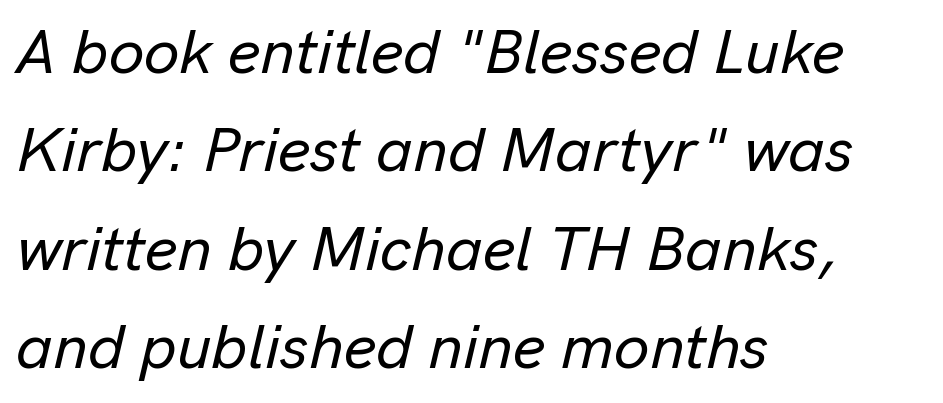
Q: Is the text italic (slanted)? A: Yes, it leans right by about 13 degrees.
Q: Is the text underlined? A: No.
Q: How is the paragraph aligned? A: Left-aligned.
Q: Is the spacing between letters normal or unusually wide? A: Normal.
Q: Is the spacing between lines tight, normal or loose? A: Normal.
Q: Width (condensed, normal, or wide)? A: Normal.
Q: Stroke contrast? A: Low.
Q: x-height? A: Medium.
Q: Monospaced? A: No.
